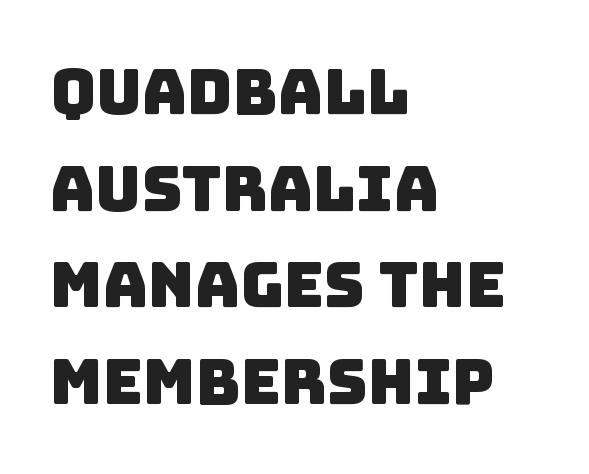
{"serif": "no", "width": "normal", "stroke_contrast": "low", "x_height": "large", "monospaced": "no", "underline": "no", "align": "left", "line_spacing": "normal", "line_spacing_ratio": 1.56, "letter_spacing": "normal", "letter_spacing_em": 0.0, "glyph_px": 62}
